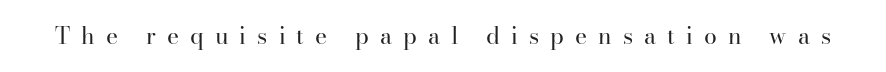
Q: Is the text bold? A: No.
Q: Is the text italic (slanted)? A: No, it is upright.
Q: Is the text underlined? A: No.
Q: Is the spacing between letters normal or unusually wide? A: Unusually wide.
